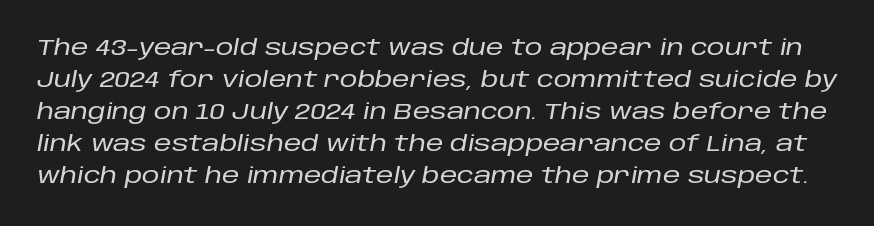
Q: Is the text italic (slanted)? A: Yes, it leans right by about 10 degrees.
Q: Is the text underlined? A: No.
Q: Is the spacing between letters normal or unusually wide? A: Normal.
Q: Is the spacing between lines tight, normal or loose? A: Normal.
